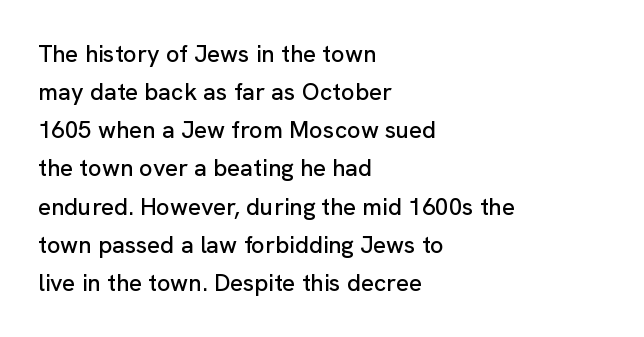
A normal amount of white space separates one row of letters from the next. In terms of letterspacing, this is plain default setting. Quick note: not italic, upright. Only glyphs here, with clear space below each row. Horizontally, the lines are justified to the leading edge only.
